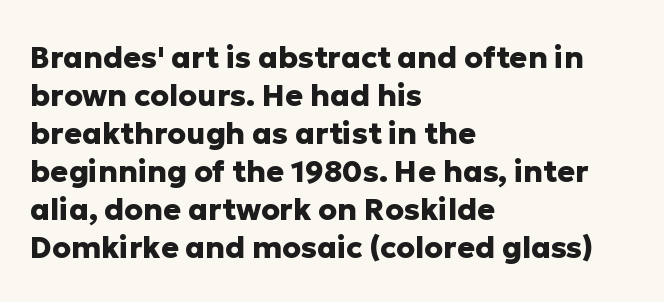
{"serif": "no", "italic": "no", "bold": "yes", "weight": "heavy", "width": "normal", "stroke_contrast": "low", "x_height": "medium", "monospaced": "no", "underline": "no", "align": "left", "line_spacing": "normal", "line_spacing_ratio": 1.27, "letter_spacing": "normal", "letter_spacing_em": 0.0, "glyph_px": 30}
